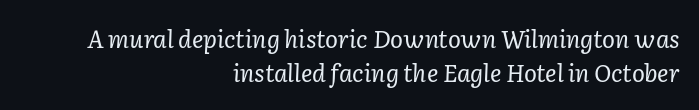
Rule under the text: the space is simply empty. Observe the lean: these are italic letterforms. These glyphs show unthickened strokes, regular width or finer. These lines keep a tight, regular rhythm from letter to letter.
